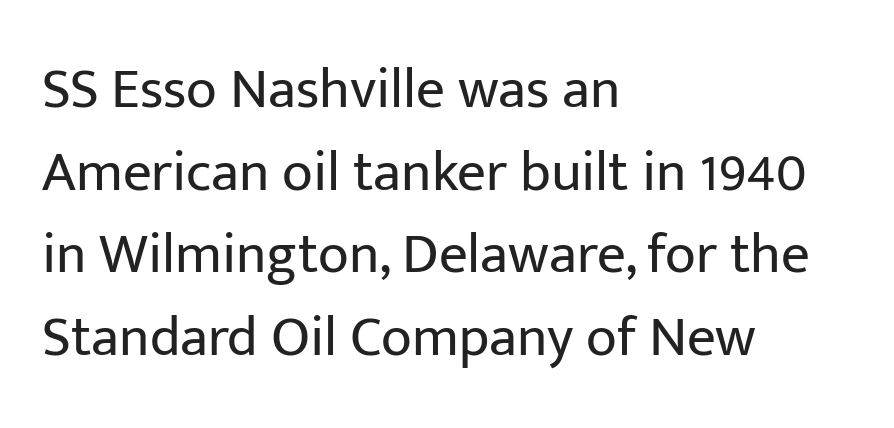
Q: Is the text bold? A: No.
Q: Is the text italic (slanted)? A: No, it is upright.
Q: Is the typeface a serif or a sans-serif typeface? A: Sans-serif.
Q: Is the text underlined? A: No.
Q: How is the paragraph aligned? A: Left-aligned.
Q: Is the spacing between letters normal or unusually wide? A: Normal.
Q: Is the spacing between lines tight, normal or loose? A: Normal.
Q: Width (condensed, normal, or wide)? A: Normal.
Q: Stroke contrast? A: Low.
Q: x-height? A: Medium.
Q: Monospaced? A: No.
